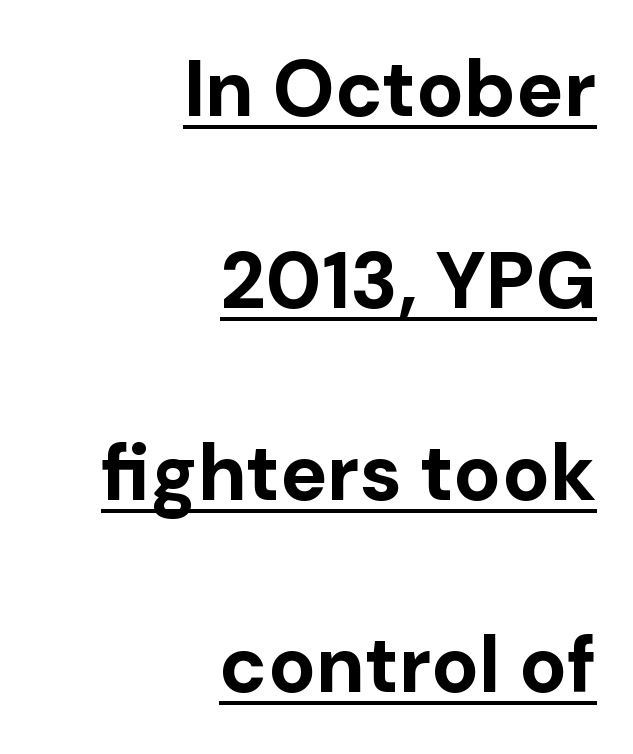
{"serif": "no", "italic": "no", "bold": "yes", "weight": "bold", "width": "normal", "stroke_contrast": "low", "x_height": "medium", "monospaced": "no", "underline": "yes", "align": "right", "line_spacing": "loose", "line_spacing_ratio": 2.43, "letter_spacing": "normal", "letter_spacing_em": 0.0, "glyph_px": 79}
